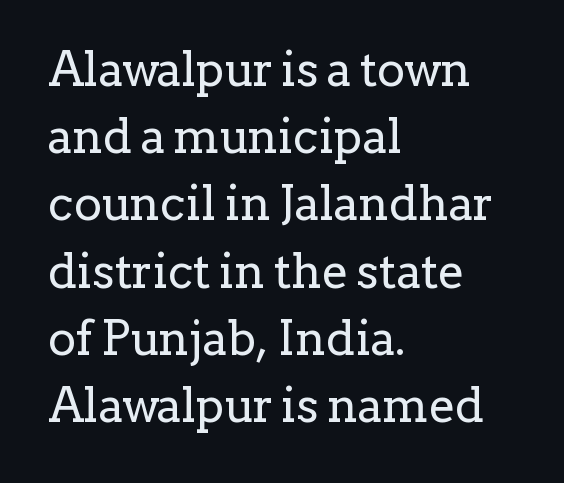
{"serif": "yes", "italic": "no", "bold": "no", "weight": "regular", "width": "normal", "stroke_contrast": "low", "x_height": "medium", "monospaced": "no", "underline": "no", "align": "left", "line_spacing": "normal", "line_spacing_ratio": 1.43, "letter_spacing": "normal", "letter_spacing_em": 0.0, "glyph_px": 47}
